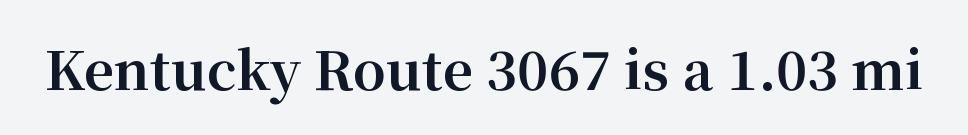
{"serif": "yes", "italic": "no", "bold": "yes", "weight": "bold", "width": "normal", "stroke_contrast": "medium", "x_height": "medium", "monospaced": "no", "underline": "no", "letter_spacing": "normal", "letter_spacing_em": 0.0, "glyph_px": 53}
